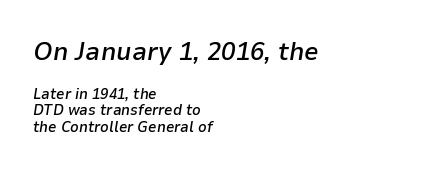
The image shows 26 px text type, italic (leaning right); set left-aligned, tight line spacing (1.11x), normal letter spacing, not underlined; the first (top) block is 1.73x larger.
